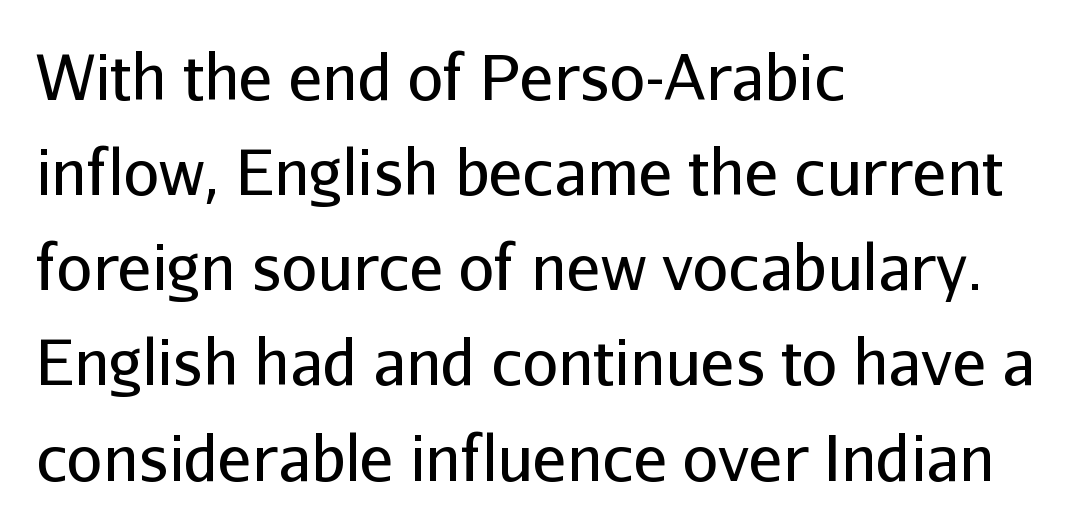
{"serif": "no", "italic": "no", "bold": "no", "weight": "regular", "width": "normal", "stroke_contrast": "low", "x_height": "medium", "monospaced": "no", "underline": "no", "align": "left", "line_spacing": "normal", "line_spacing_ratio": 1.51, "letter_spacing": "normal", "letter_spacing_em": 0.0, "glyph_px": 63}
